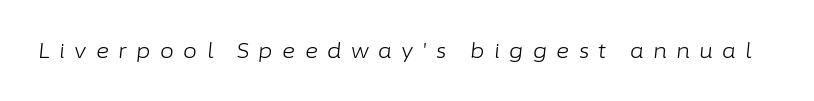
Q: Is the text bold? A: No.
Q: Is the text italic (slanted)? A: Yes, it leans right by about 6 degrees.
Q: Is the text underlined? A: No.
Q: Is the spacing between letters normal or unusually wide? A: Unusually wide.
